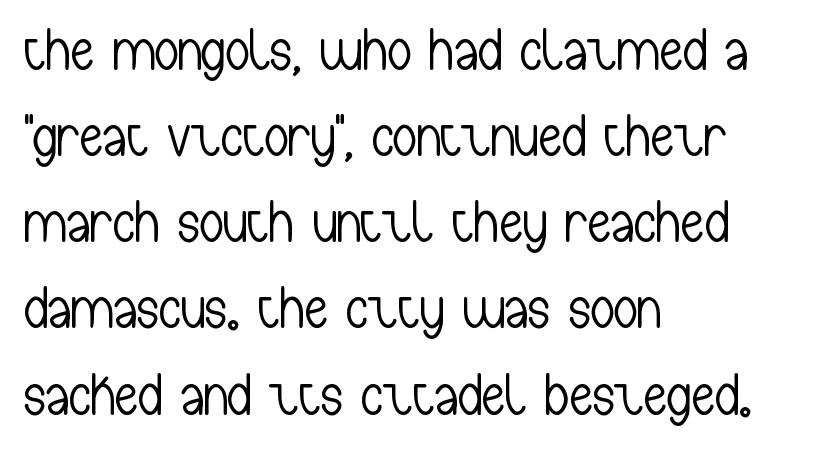
The image shows 59 px light, condensed sans-serif type, upright; set left-aligned, normal line spacing (1.46x), normal letter spacing, not underlined; low stroke contrast and a medium x-height.
